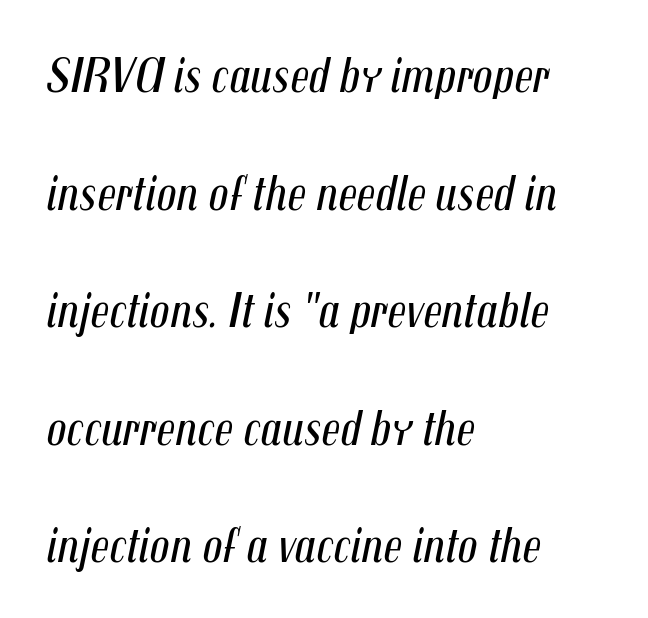
The image shows 49 px regular-weight, condensed type, italic (leaning right); set left-aligned, loose line spacing (2.4x), normal letter spacing, not underlined; medium stroke contrast and a medium x-height.
